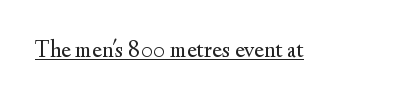
{"italic": "no", "bold": "no", "underline": "yes", "letter_spacing": "normal", "letter_spacing_em": 0.0, "glyph_px": 24}
